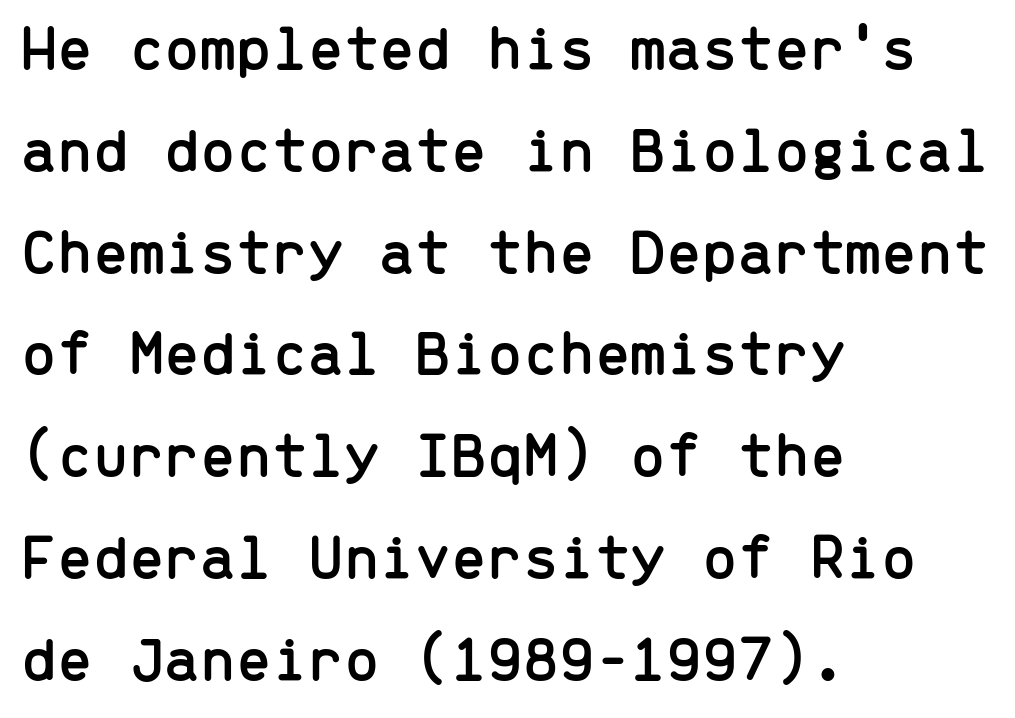
Q: Is the text italic (slanted)? A: No, it is upright.
Q: Is the typeface a serif or a sans-serif typeface? A: Sans-serif.
Q: Is the text underlined? A: No.
Q: How is the paragraph aligned? A: Left-aligned.
Q: Is the spacing between letters normal or unusually wide? A: Normal.
Q: Is the spacing between lines tight, normal or loose? A: Normal.
Q: Width (condensed, normal, or wide)? A: Normal.
Q: Stroke contrast? A: Low.
Q: x-height? A: Medium.
Q: Monospaced? A: Yes.
